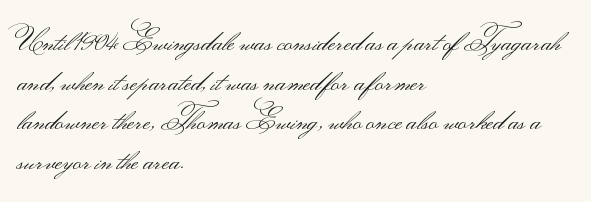
The image shows 29 px light, wide sans-serif type; set left-aligned, normal line spacing (1.37x), normal letter spacing, not underlined; medium stroke contrast.
